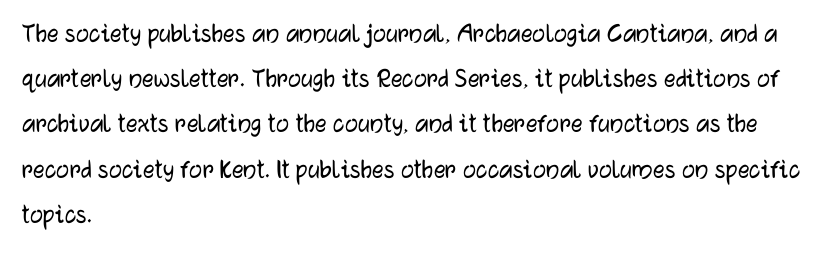
The specimen omits any rule beneath the text block's lines. Is the block centered? No — it sits flush against the left margin. Italic: no, the glyphs are upright roman. Spacing between characters is what you'd get straight out of the box.
